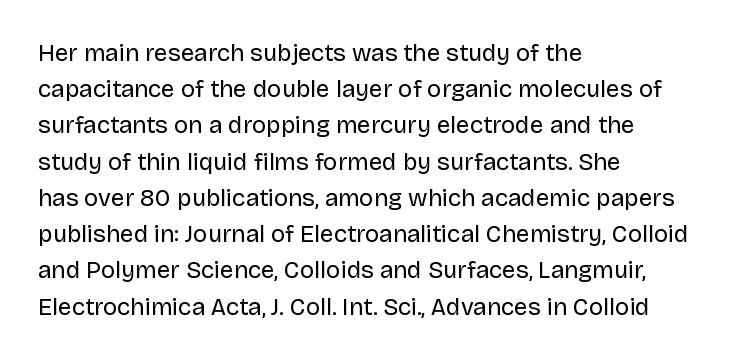
{"italic": "no", "bold": "no", "underline": "no", "align": "left", "line_spacing": "normal", "line_spacing_ratio": 1.51, "letter_spacing": "normal", "letter_spacing_em": 0.0, "glyph_px": 24}
